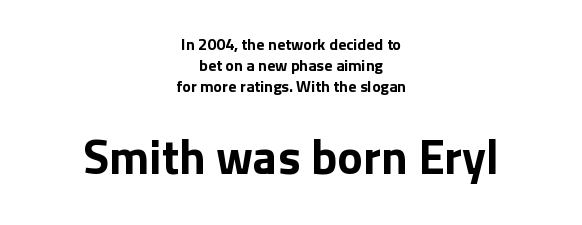
Q: Is the text bold? A: Yes.
Q: Is the text italic (slanted)? A: No, it is upright.
Q: Is the typeface a serif or a sans-serif typeface? A: Sans-serif.
Q: Is the text underlined? A: No.
Q: How is the paragraph aligned? A: Centered.
Q: Is the spacing between letters normal or unusually wide? A: Normal.
Q: Is the spacing between lines tight, normal or loose? A: Normal.
Q: Which block of text is set in a larger size, the first (top) or the second (bottom)? A: The second (bottom) one.
Q: Width (condensed, normal, or wide)? A: Normal.
Q: Stroke contrast? A: Low.
Q: x-height? A: Medium.
Q: Monospaced? A: No.
